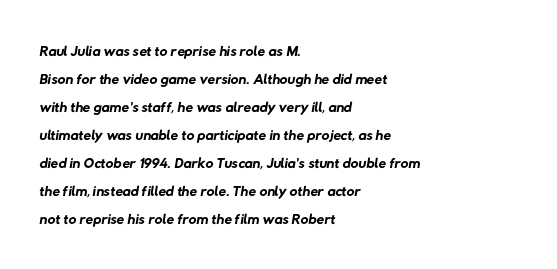
Standard letterfit; no display-style spreading of the glyphs. The leading is moderate, giving the passage an even texture. Rule under the text: the space is simply empty. Alignment: flush left. Weight class: somewhere from thin through regular.
